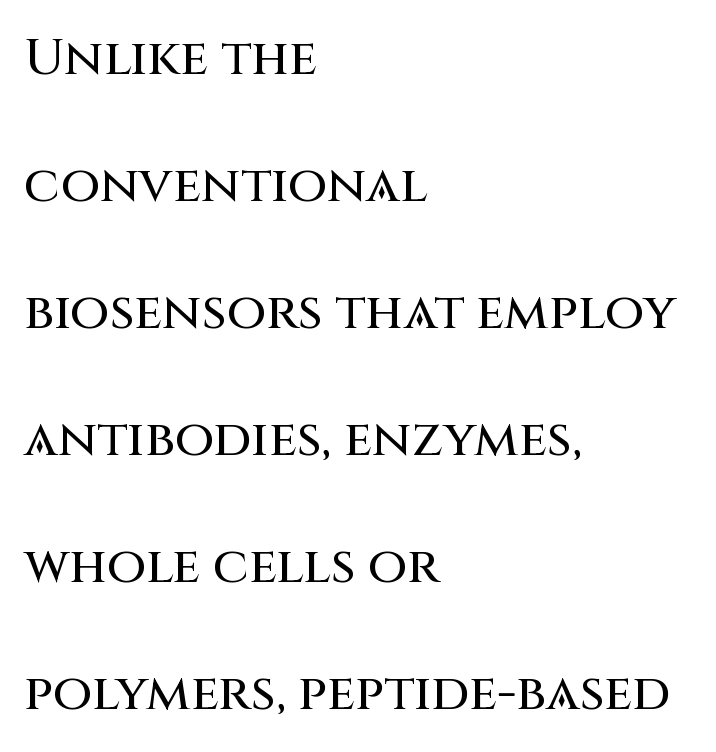
Q: Is the text italic (slanted)? A: No, it is upright.
Q: Is the typeface a serif or a sans-serif typeface? A: Sans-serif.
Q: Is the text underlined? A: No.
Q: How is the paragraph aligned? A: Left-aligned.
Q: Is the spacing between letters normal or unusually wide? A: Normal.
Q: Is the spacing between lines tight, normal or loose? A: Loose.
Q: Width (condensed, normal, or wide)? A: Normal.
Q: Stroke contrast? A: Medium.
Q: x-height? A: Large.
Q: Monospaced? A: No.
